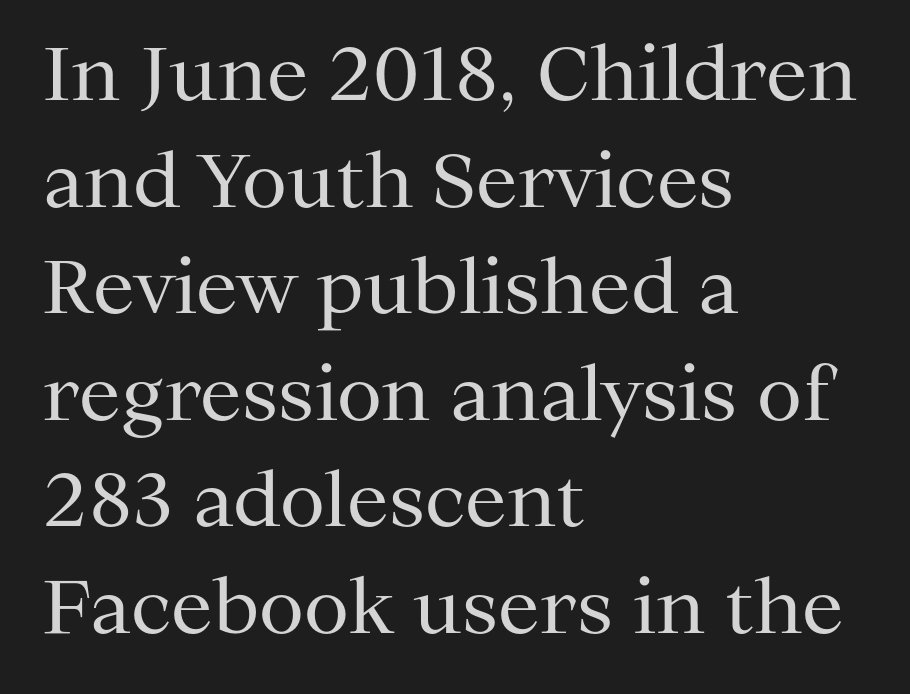
The image shows 74 px regular-weight serif type, upright; set left-aligned, normal line spacing (1.44x), normal letter spacing, not underlined; medium stroke contrast and a medium x-height.
